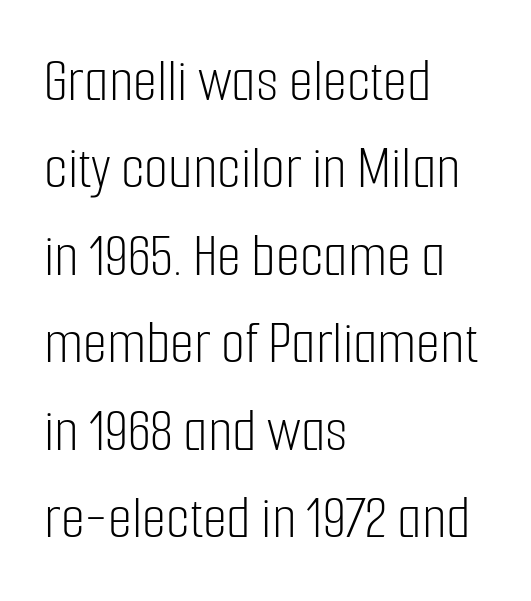
The image shows 62 px light, condensed sans-serif type, upright; set left-aligned, normal line spacing (1.41x), normal letter spacing, not underlined; low stroke contrast and a medium x-height.
